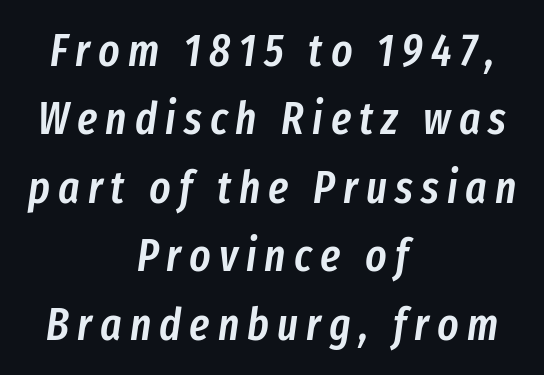
{"italic": "yes", "lean": "right", "slant_degrees": 8, "bold": "semi", "weight": "semibold", "width": "condensed", "stroke_contrast": "low", "x_height": "medium", "monospaced": "no", "underline": "no", "align": "center", "line_spacing": "normal", "line_spacing_ratio": 1.52, "glyph_px": 45}
